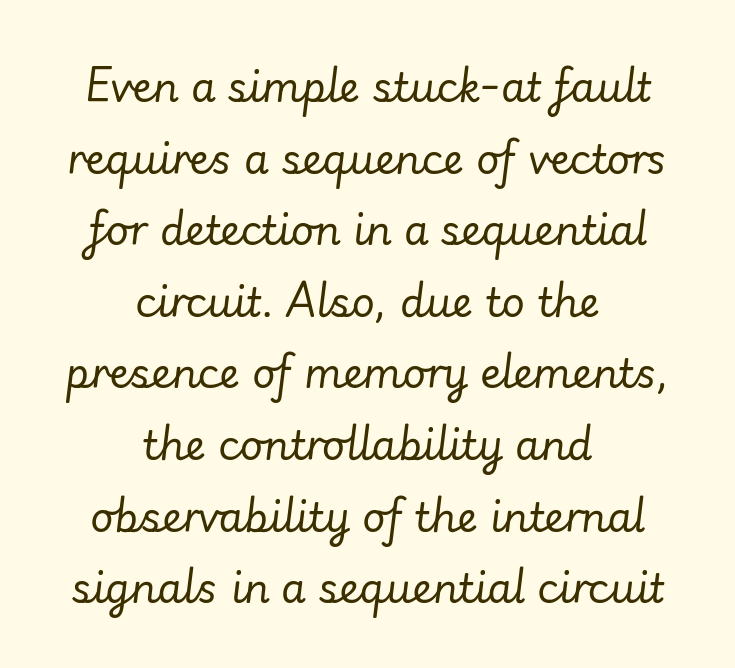
The strokes carry an ordinary text weight at most. This sample uses an oblique cut, with every glyph tilted off the vertical. The type is set solid horizontally, with unmodified tracking. Glance below the letters and you will spot only blank space. The lines in this sample share a center point and differ in where they start and stop.
